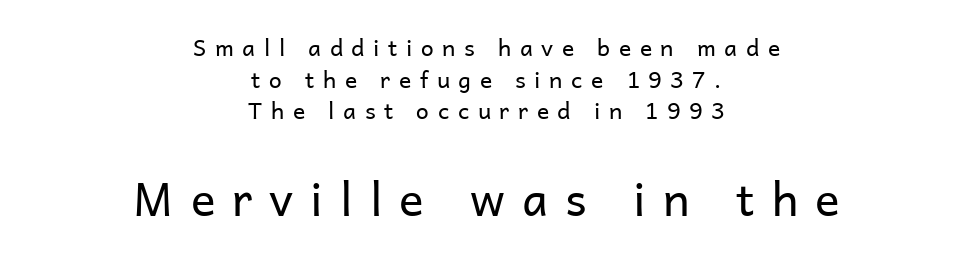
The image shows 46 px regular-weight sans-serif type, upright; set centered, normal line spacing (1.38x), unusually wide letter spacing (+0.37 em), not underlined; the second (bottom) block is 2.0x larger; low stroke contrast and a medium x-height.
